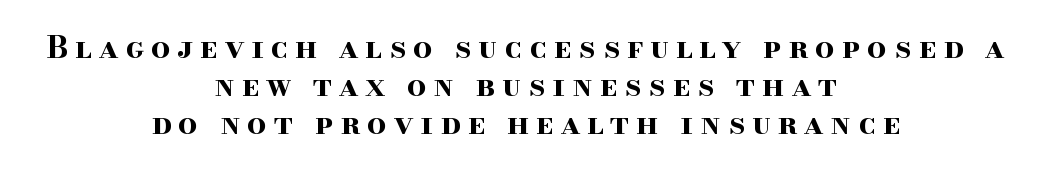
The image shows 31 px bold, wide serif type, upright; set centered, line spacing 1.22x, unusually wide letter spacing (+0.22 em), not underlined; high stroke contrast and a small x-height.
